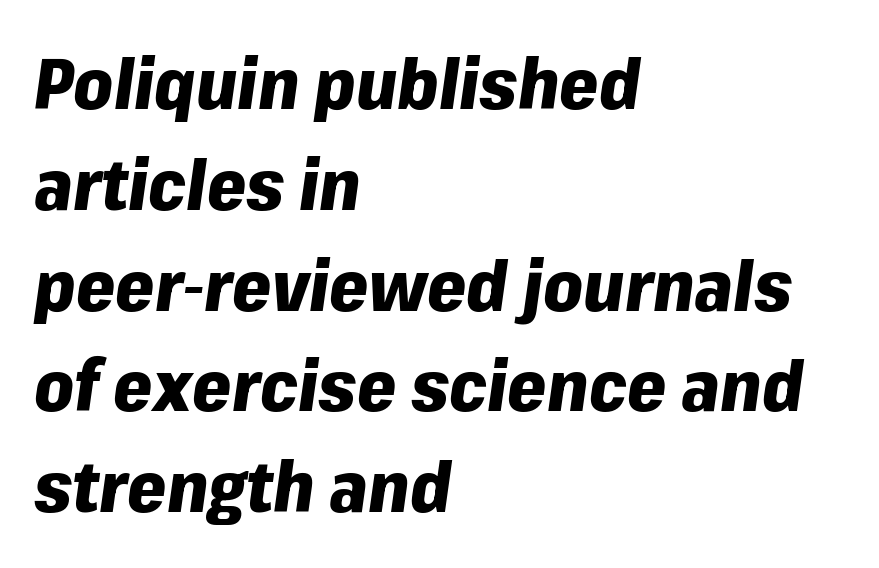
The image shows 70 px heavy type, italic (leaning right); set left-aligned, normal line spacing (1.44x), normal letter spacing, not underlined; low stroke contrast and a medium x-height.
